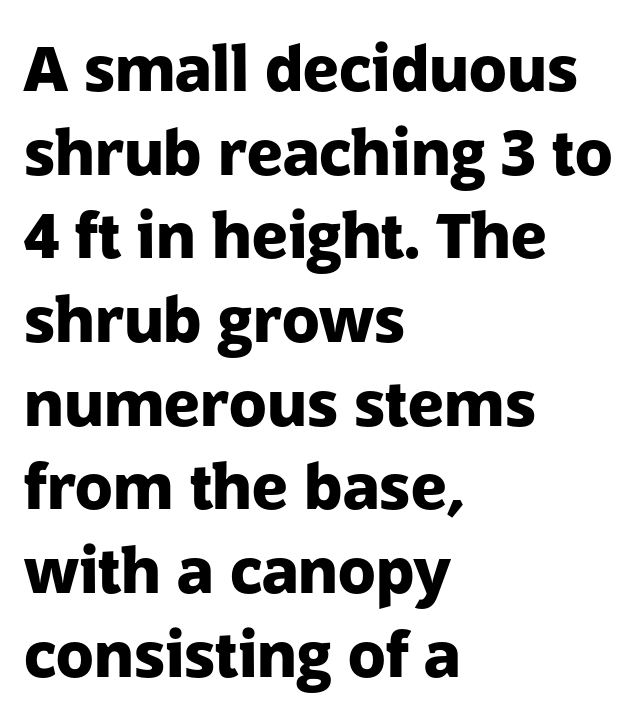
{"serif": "no", "italic": "no", "bold": "yes", "weight": "heavy", "width": "normal", "stroke_contrast": "low", "x_height": "medium", "monospaced": "no", "underline": "no", "align": "left", "line_spacing": "normal", "line_spacing_ratio": 1.35, "letter_spacing": "normal", "letter_spacing_em": 0.0, "glyph_px": 62}
